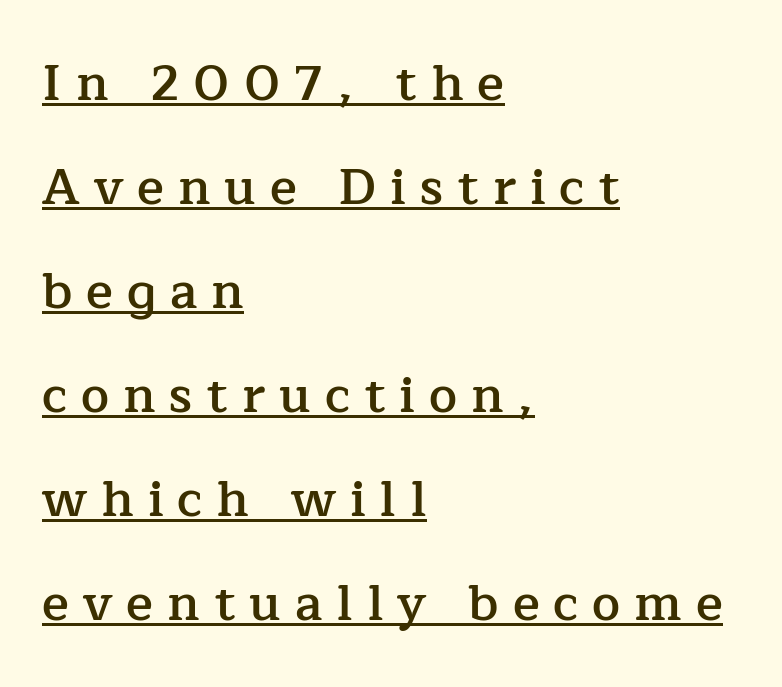
Q: Is the text bold? A: Semi-bold.
Q: Is the text italic (slanted)? A: No, it is upright.
Q: Is the typeface a serif or a sans-serif typeface? A: Serif.
Q: Is the text underlined? A: Yes.
Q: How is the paragraph aligned? A: Left-aligned.
Q: Is the spacing between letters normal or unusually wide? A: Unusually wide.
Q: Is the spacing between lines tight, normal or loose? A: Loose.
Q: Width (condensed, normal, or wide)? A: Normal.
Q: Stroke contrast? A: Low.
Q: x-height? A: Medium.
Q: Monospaced? A: No.
